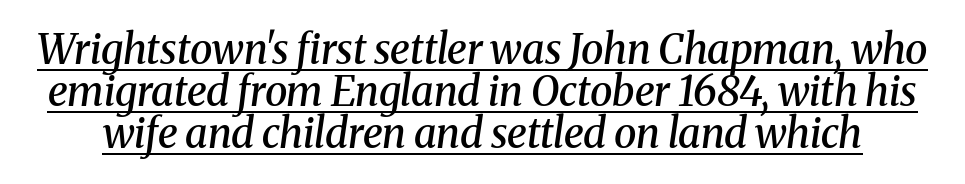
{"serif": "yes", "italic": "yes", "lean": "right", "slant_degrees": 8, "bold": "semi", "weight": "semibold", "width": "normal", "stroke_contrast": "medium", "x_height": "medium", "monospaced": "no", "underline": "yes", "line_spacing": "tight", "line_spacing_ratio": 1.03, "letter_spacing": "normal", "letter_spacing_em": 0.0, "glyph_px": 41}
